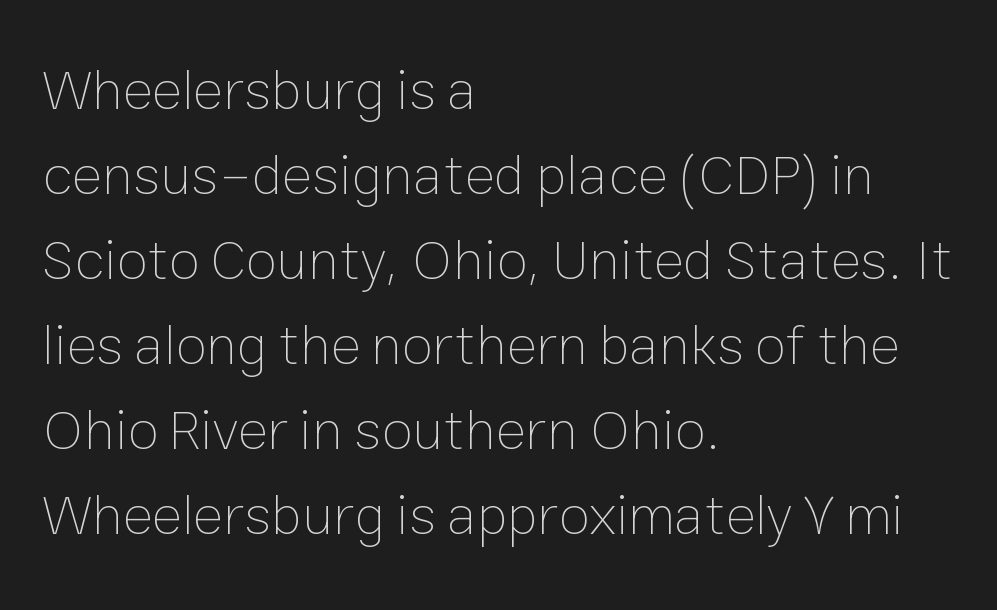
Q: Is the text bold? A: No.
Q: Is the text italic (slanted)? A: No, it is upright.
Q: Is the text underlined? A: No.
Q: How is the paragraph aligned? A: Left-aligned.
Q: Is the spacing between letters normal or unusually wide? A: Normal.
Q: Is the spacing between lines tight, normal or loose? A: Normal.
Q: Width (condensed, normal, or wide)? A: Normal.
Q: Stroke contrast? A: Low.
Q: x-height? A: Medium.
Q: Monospaced? A: No.
